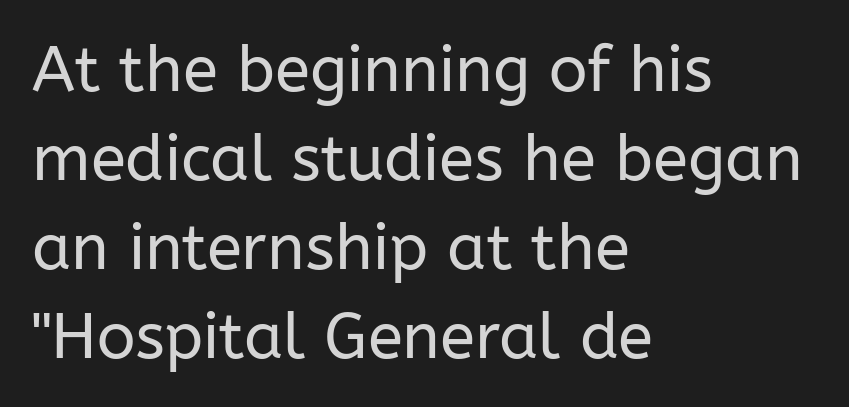
Q: Is the text bold? A: No.
Q: Is the text italic (slanted)? A: No, it is upright.
Q: Is the typeface a serif or a sans-serif typeface? A: Sans-serif.
Q: Is the text underlined? A: No.
Q: How is the paragraph aligned? A: Left-aligned.
Q: Is the spacing between letters normal or unusually wide? A: Normal.
Q: Is the spacing between lines tight, normal or loose? A: Normal.
Q: Width (condensed, normal, or wide)? A: Normal.
Q: Stroke contrast? A: Low.
Q: x-height? A: Medium.
Q: Monospaced? A: No.
